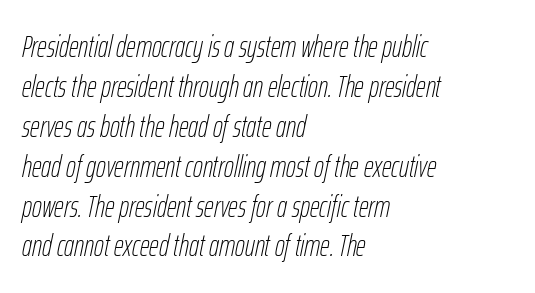
{"italic": "yes", "lean": "right", "slant_degrees": 12, "bold": "no", "weight": "thin", "width": "condensed", "stroke_contrast": "low", "x_height": "medium", "monospaced": "no", "underline": "no", "align": "left", "line_spacing": "normal", "line_spacing_ratio": 1.33, "letter_spacing": "normal", "letter_spacing_em": 0.0, "glyph_px": 30}
